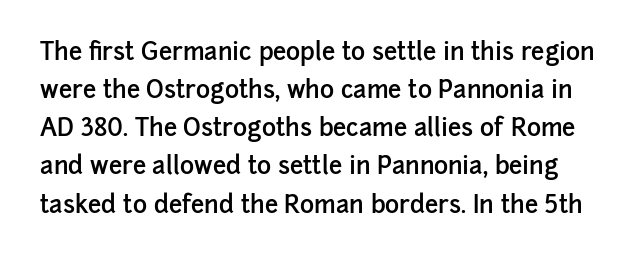
The image shows 24 px text type, upright; set normal line spacing (1.59x), normal letter spacing, not underlined.
